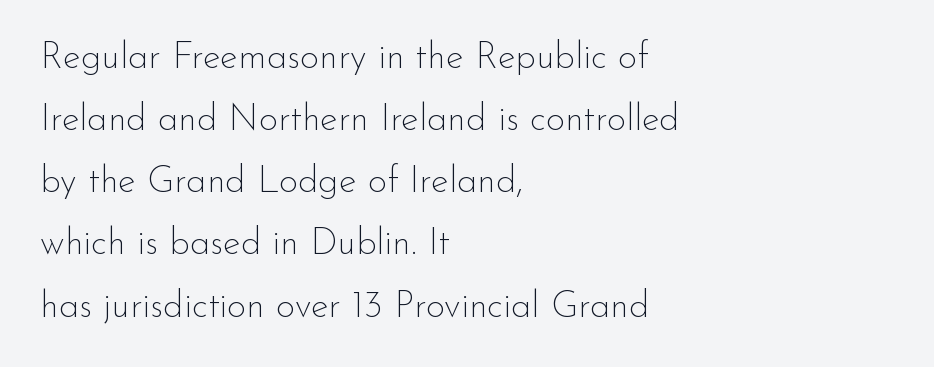
{"serif": "no", "italic": "no", "bold": "no", "weight": "thin", "width": "normal", "stroke_contrast": "low", "x_height": "small", "monospaced": "no", "underline": "no", "align": "left", "line_spacing": "normal", "line_spacing_ratio": 1.68, "letter_spacing": "normal", "letter_spacing_em": 0.0, "glyph_px": 37}
